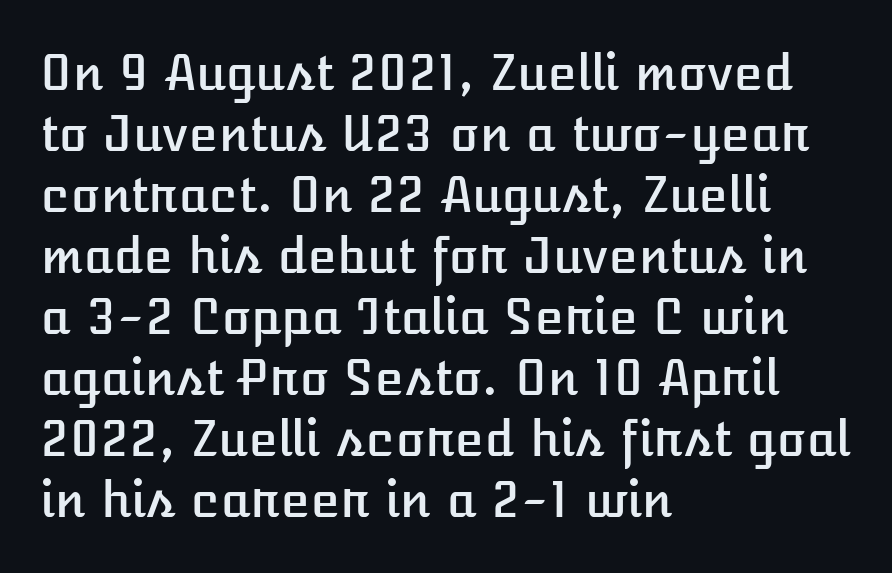
The image shows 48 px text type, upright; set left-aligned, normal line spacing (1.27x), normal letter spacing, not underlined; low stroke contrast and a medium x-height.
